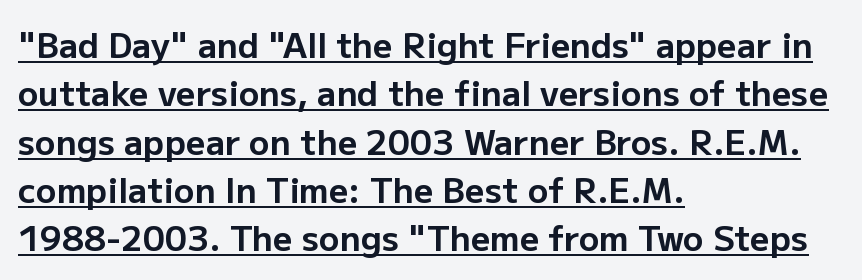
The image shows 34 px bold sans-serif type, upright; set left-aligned, normal line spacing (1.42x), normal letter spacing, underlined; low stroke contrast and a medium x-height.
